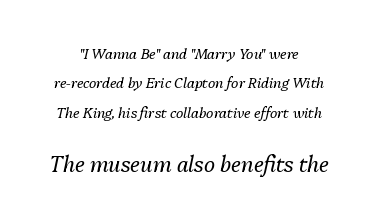
{"italic": "yes", "lean": "right", "slant_degrees": 13, "bold": "no", "underline": "no", "line_spacing": "loose", "line_spacing_ratio": 2.09, "letter_spacing": "normal", "letter_spacing_em": 0.0, "larger_block": "second", "size_ratio": 1.5, "glyph_px": 21}
